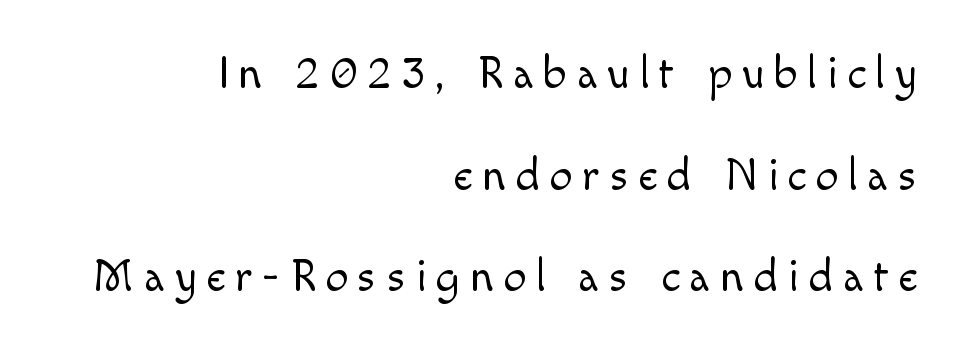
The image shows 45 px light sans-serif type, upright; set right-aligned, loose line spacing (2.26x), unusually wide letter spacing (+0.22 em), not underlined; a small x-height.
